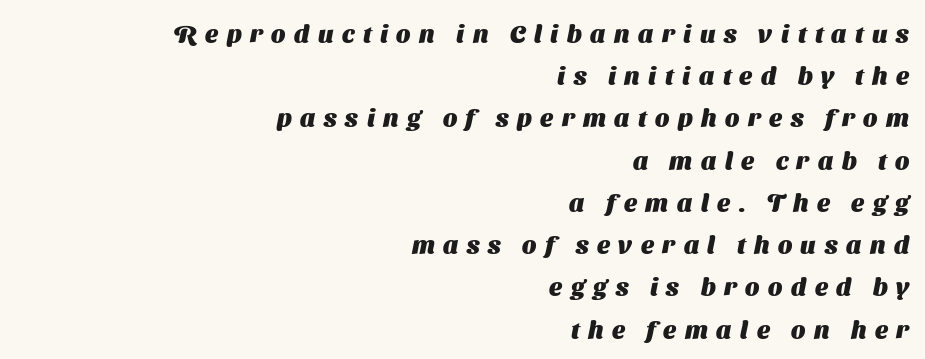
{"bold": "yes", "underline": "no", "align": "right", "line_spacing": "normal", "line_spacing_ratio": 1.69, "letter_spacing": "wide", "letter_spacing_em": 0.34, "glyph_px": 25}
